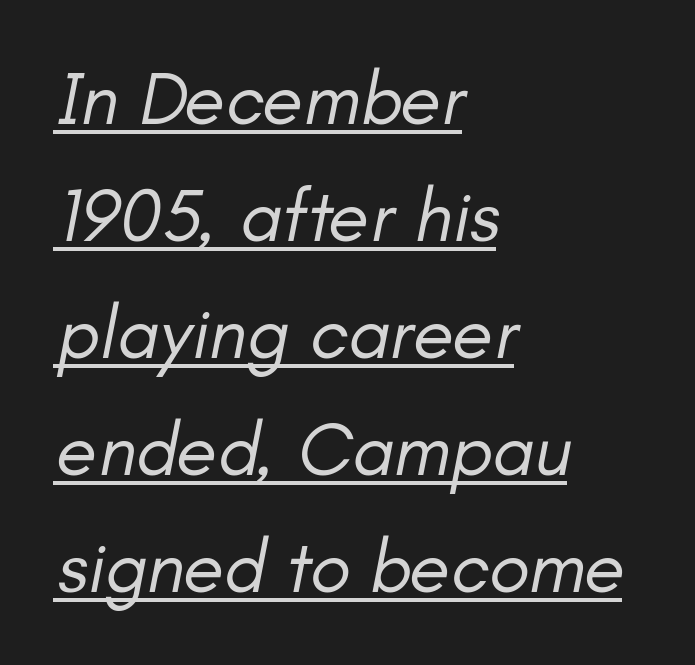
The image shows 75 px regular-weight type, italic (leaning right); set left-aligned, normal line spacing (1.56x), normal letter spacing, underlined; low stroke contrast and a small x-height.
